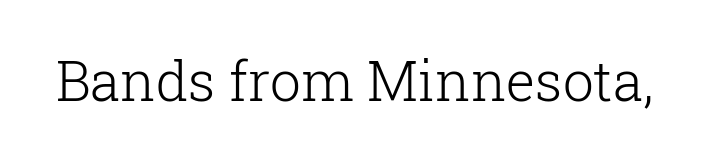
Q: Is the text bold? A: No.
Q: Is the text italic (slanted)? A: No, it is upright.
Q: Is the typeface a serif or a sans-serif typeface? A: Serif.
Q: Is the text underlined? A: No.
Q: Is the spacing between letters normal or unusually wide? A: Normal.
Q: Width (condensed, normal, or wide)? A: Normal.
Q: Stroke contrast? A: Low.
Q: x-height? A: Medium.
Q: Monospaced? A: No.
